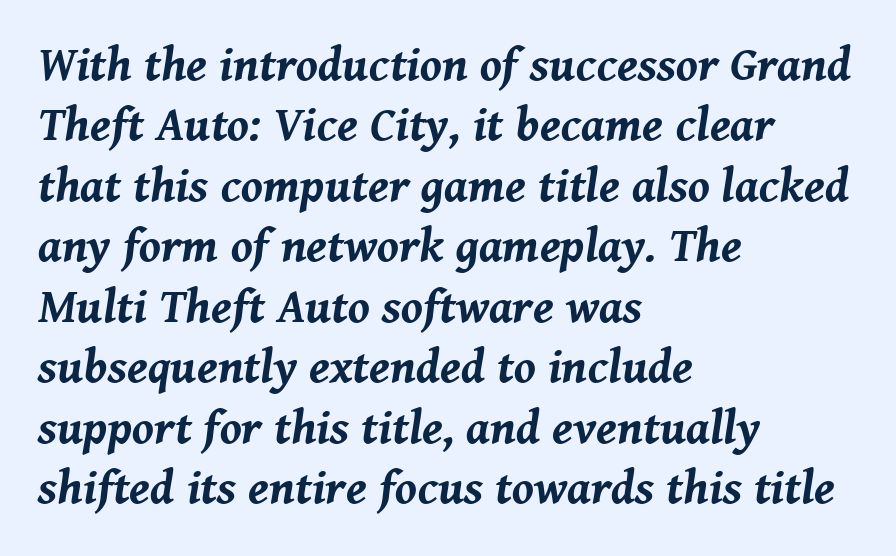
Q: Is the text bold? A: Yes.
Q: Is the text italic (slanted)? A: Yes, it leans right by about 8 degrees.
Q: Is the text underlined? A: No.
Q: How is the paragraph aligned? A: Left-aligned.
Q: Is the spacing between letters normal or unusually wide? A: Normal.
Q: Is the spacing between lines tight, normal or loose? A: Normal.
Q: Width (condensed, normal, or wide)? A: Normal.
Q: Stroke contrast? A: Medium.
Q: x-height? A: Medium.
Q: Monospaced? A: No.
